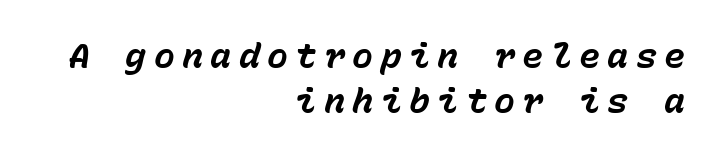
Summary of weight: heavy, a full bold. One-word summary of the alignment: right. The glyphs are unaccompanied by any horizontal stroke below them. What's the leading like? Ordinary, nothing unusual. Spacing verdict: monospaced, one width for all characters.
